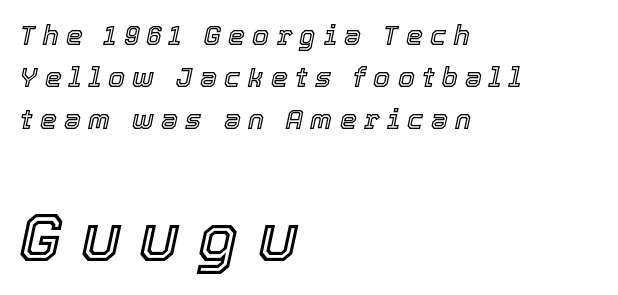
The lines are quadded left. The specimen reads as italic at a glance. Small over large — that's the arrangement of the two blocks here. A normal amount of white space separates one row of letters from the next.
